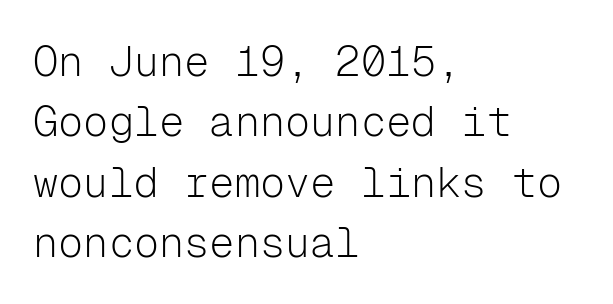
Q: Is the text bold? A: No.
Q: Is the text italic (slanted)? A: No, it is upright.
Q: Is the typeface a serif or a sans-serif typeface? A: Sans-serif.
Q: Is the text underlined? A: No.
Q: How is the paragraph aligned? A: Left-aligned.
Q: Is the spacing between letters normal or unusually wide? A: Normal.
Q: Is the spacing between lines tight, normal or loose? A: Normal.
Q: Width (condensed, normal, or wide)? A: Normal.
Q: Stroke contrast? A: Low.
Q: x-height? A: Medium.
Q: Monospaced? A: Yes.
